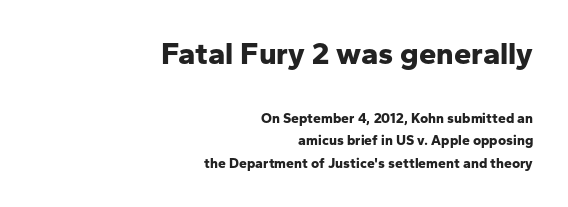
How are the letters spaced? Ordinarily, with no added tracking. The block of text has a typical density, with ordinary space between rows. Examine the stroke ends and you'll find no serifs. Think of a printed novel: that variable character pitch is what you see here.
